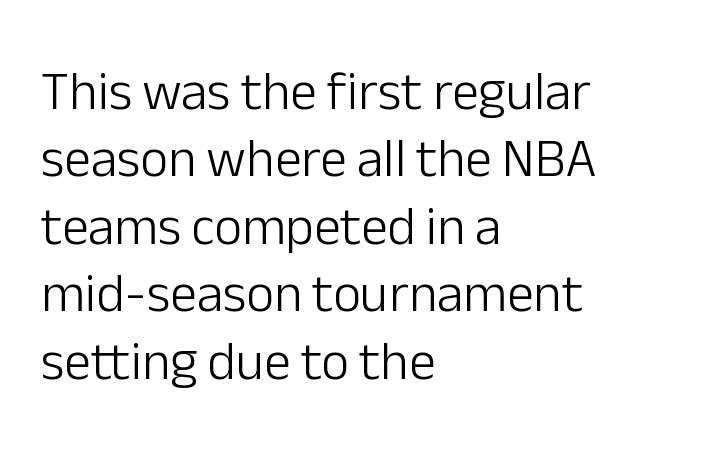
Each letter keeps its own natural width here, so spacing adapts to shape. Characters follow at the spacing the type designer built in. Summary of vertical rhythm: regular, with standard interline spacing. Only glyphs here, with clear space below each row.
